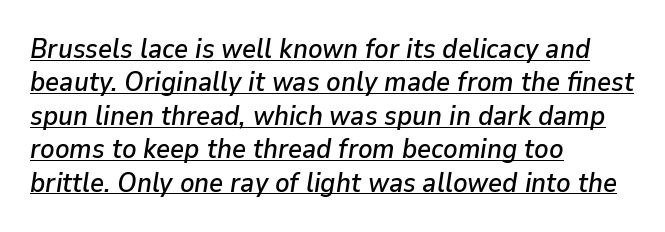
Q: Is the text italic (slanted)? A: Yes, it leans right by about 9 degrees.
Q: Is the text underlined? A: Yes.
Q: How is the paragraph aligned? A: Left-aligned.
Q: Is the spacing between letters normal or unusually wide? A: Normal.
